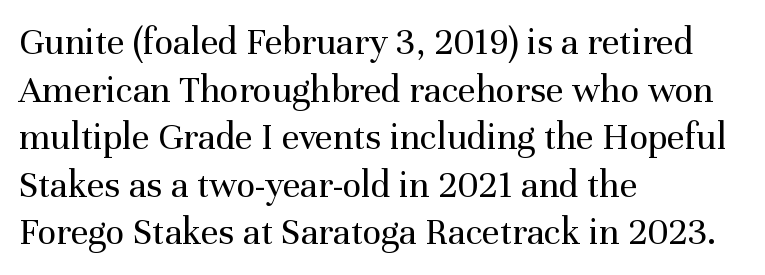
{"serif": "yes", "italic": "no", "bold": "no", "weight": "regular", "width": "normal", "stroke_contrast": "medium", "x_height": "medium", "monospaced": "no", "underline": "no", "align": "left", "line_spacing_ratio": 1.22, "letter_spacing": "normal", "letter_spacing_em": 0.0, "glyph_px": 39}
